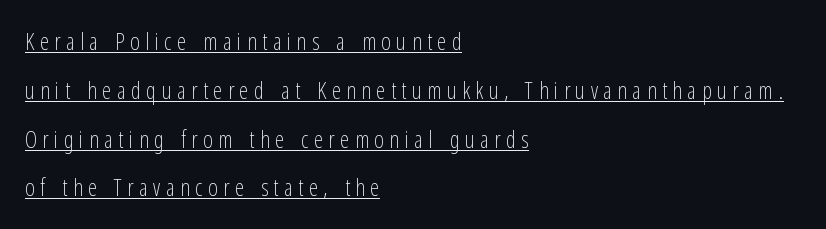
The image shows 23 px text type, upright; set left-aligned, loose line spacing (2.12x), unusually wide letter spacing (+0.24 em), underlined.
